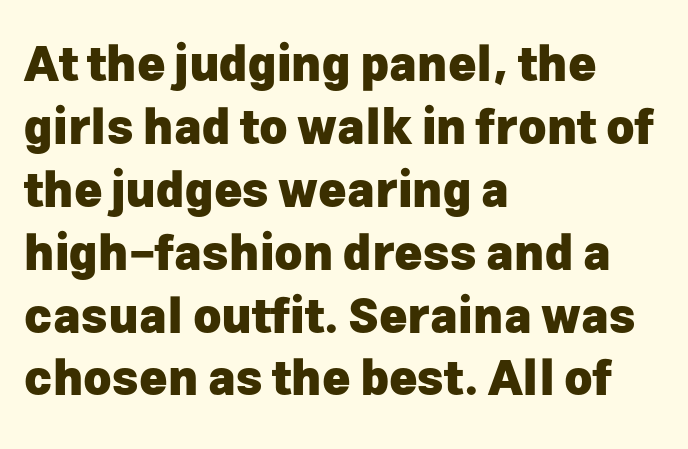
Q: Is the text bold? A: Yes.
Q: Is the text italic (slanted)? A: No, it is upright.
Q: Is the typeface a serif or a sans-serif typeface? A: Sans-serif.
Q: Is the text underlined? A: No.
Q: How is the paragraph aligned? A: Left-aligned.
Q: Is the spacing between letters normal or unusually wide? A: Normal.
Q: Is the spacing between lines tight, normal or loose? A: Normal.
Q: Width (condensed, normal, or wide)? A: Normal.
Q: Stroke contrast? A: Low.
Q: x-height? A: Medium.
Q: Monospaced? A: No.
